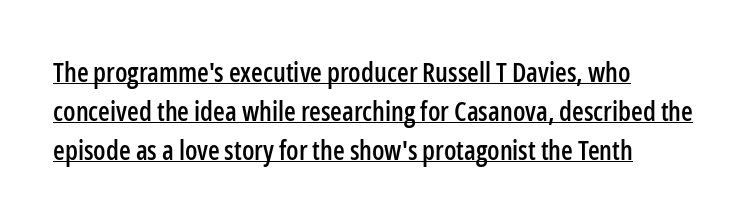
The image shows 27 px text type, upright; set left-aligned, normal line spacing (1.45x), normal letter spacing, underlined.
